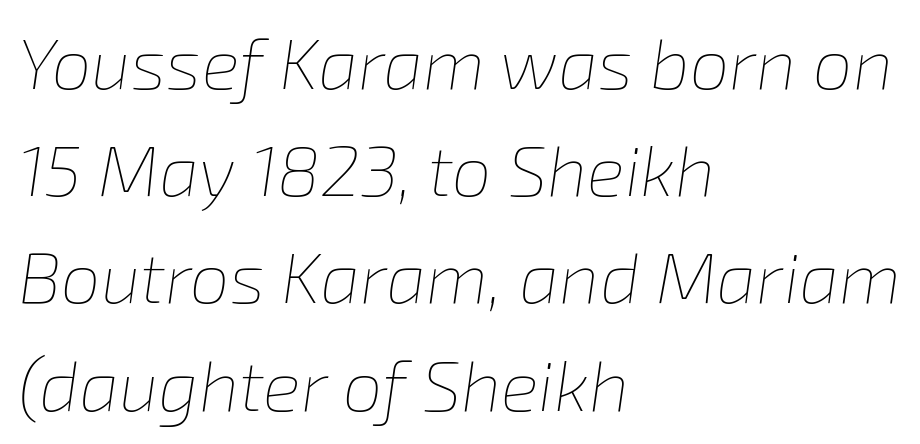
The image shows 71 px thin type, italic (leaning right); set left-aligned, normal line spacing (1.51x), normal letter spacing, not underlined; low stroke contrast and a medium x-height.
